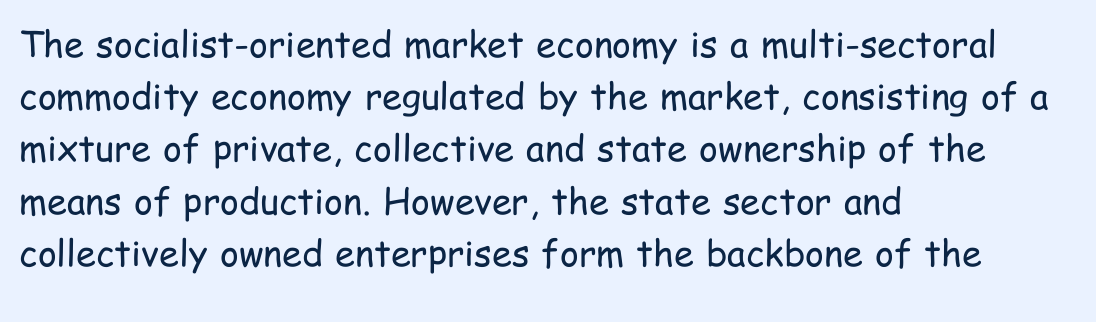
The face used here is proportionally spaced, like ordinary book or web type. These lines sit exactly where default settings would place them. The typeface chosen for these lines omits serifs. Words appear dense and cohesive because spacing is normal. Stroke mass is kept to a normal reading level or below. A roman cut, with each character standing at attention.
